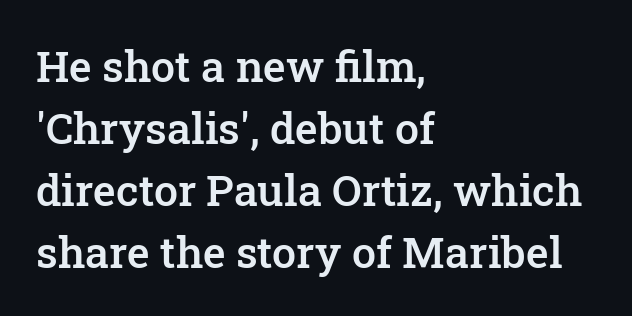
Q: Is the text bold? A: Semi-bold.
Q: Is the text italic (slanted)? A: No, it is upright.
Q: Is the typeface a serif or a sans-serif typeface? A: Serif.
Q: Is the text underlined? A: No.
Q: How is the paragraph aligned? A: Left-aligned.
Q: Is the spacing between letters normal or unusually wide? A: Normal.
Q: Is the spacing between lines tight, normal or loose? A: Normal.
Q: Width (condensed, normal, or wide)? A: Normal.
Q: Stroke contrast? A: Low.
Q: x-height? A: Medium.
Q: Monospaced? A: No.
